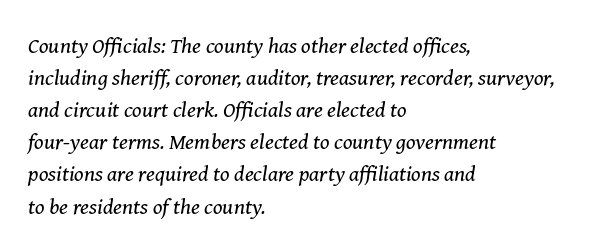
The image shows 22 px text type, italic (leaning right); set left-aligned, normal line spacing (1.46x), normal letter spacing, not underlined.
